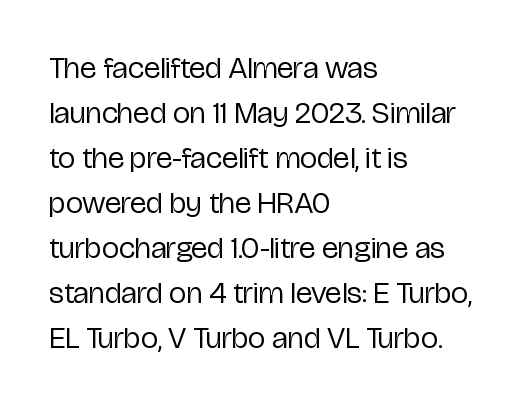
{"serif": "no", "italic": "no", "bold": "no", "weight": "regular", "width": "condensed", "stroke_contrast": "low", "x_height": "medium", "monospaced": "no", "underline": "no", "align": "left", "line_spacing": "normal", "line_spacing_ratio": 1.45, "letter_spacing": "normal", "letter_spacing_em": 0.0, "glyph_px": 31}
